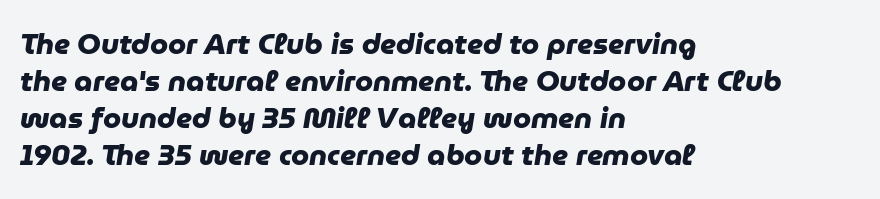
Q: Is the text bold? A: Yes.
Q: Is the typeface a serif or a sans-serif typeface? A: Sans-serif.
Q: Is the text underlined? A: No.
Q: How is the paragraph aligned? A: Left-aligned.
Q: Is the spacing between letters normal or unusually wide? A: Normal.
Q: Is the spacing between lines tight, normal or loose? A: Normal.
Q: Width (condensed, normal, or wide)? A: Normal.
Q: Stroke contrast? A: Low.
Q: x-height? A: Medium.
Q: Monospaced? A: No.
